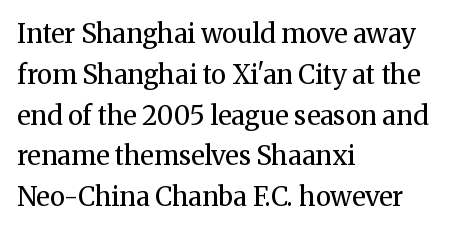
{"italic": "no", "bold": "no", "underline": "no", "align": "left", "line_spacing": "normal", "line_spacing_ratio": 1.57, "letter_spacing": "normal", "letter_spacing_em": 0.0, "glyph_px": 26}
